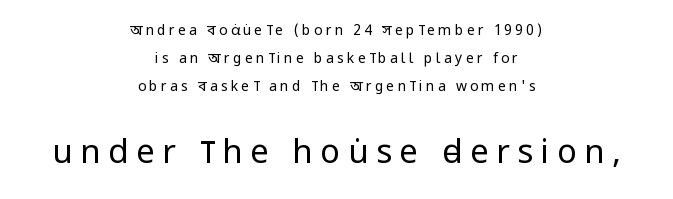
{"serif": "no", "italic": "no", "bold": "no", "weight": "regular", "width": "condensed", "stroke_contrast": "low", "x_height": "large", "monospaced": "no", "underline": "no", "align": "center", "line_spacing": "loose", "line_spacing_ratio": 1.99, "letter_spacing": "wide", "letter_spacing_em": 0.23, "larger_block": "second", "size_ratio": 2.36, "glyph_px": 33}
